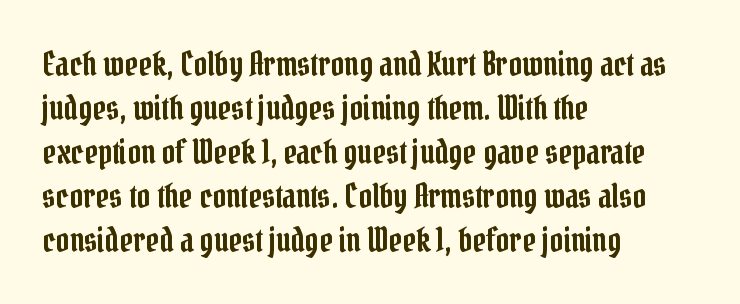
{"serif": "yes", "italic": "no", "width": "condensed", "stroke_contrast": "low", "x_height": "medium", "monospaced": "no", "underline": "no", "align": "left", "line_spacing": "normal", "line_spacing_ratio": 1.33, "letter_spacing": "normal", "letter_spacing_em": 0.0, "glyph_px": 33}
